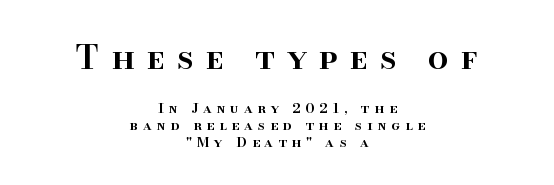
Q: Is the text bold? A: Semi-bold.
Q: Is the text italic (slanted)? A: No, it is upright.
Q: Is the typeface a serif or a sans-serif typeface? A: Serif.
Q: Is the text underlined? A: No.
Q: How is the paragraph aligned? A: Centered.
Q: Is the spacing between letters normal or unusually wide? A: Unusually wide.
Q: Which block of text is set in a larger size, the first (top) or the second (bottom)? A: The first (top) one.
Q: Width (condensed, normal, or wide)? A: Normal.
Q: Stroke contrast? A: High.
Q: x-height? A: Small.
Q: Monospaced? A: No.
